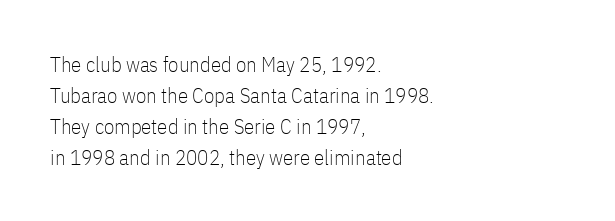
Q: Is the text bold? A: No.
Q: Is the text italic (slanted)? A: No, it is upright.
Q: Is the text underlined? A: No.
Q: How is the paragraph aligned? A: Left-aligned.
Q: Is the spacing between letters normal or unusually wide? A: Normal.
Q: Is the spacing between lines tight, normal or loose? A: Normal.
